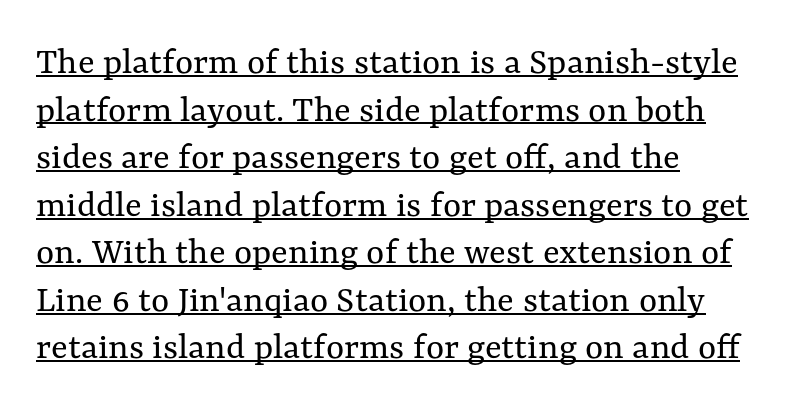
Q: Is the text bold? A: No.
Q: Is the text italic (slanted)? A: No, it is upright.
Q: Is the text underlined? A: Yes.
Q: How is the paragraph aligned? A: Left-aligned.
Q: Is the spacing between letters normal or unusually wide? A: Normal.
Q: Width (condensed, normal, or wide)? A: Normal.
Q: Stroke contrast? A: Medium.
Q: x-height? A: Medium.
Q: Monospaced? A: No.
